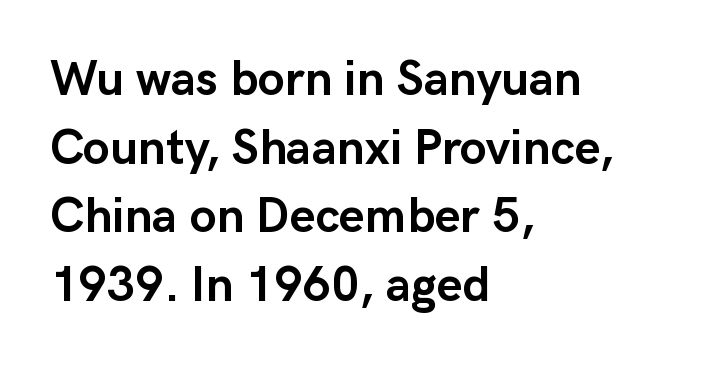
Q: Is the text bold? A: Yes.
Q: Is the text italic (slanted)? A: No, it is upright.
Q: Is the typeface a serif or a sans-serif typeface? A: Sans-serif.
Q: Is the text underlined? A: No.
Q: How is the paragraph aligned? A: Left-aligned.
Q: Is the spacing between letters normal or unusually wide? A: Normal.
Q: Is the spacing between lines tight, normal or loose? A: Normal.
Q: Width (condensed, normal, or wide)? A: Normal.
Q: Stroke contrast? A: Low.
Q: x-height? A: Medium.
Q: Monospaced? A: No.
